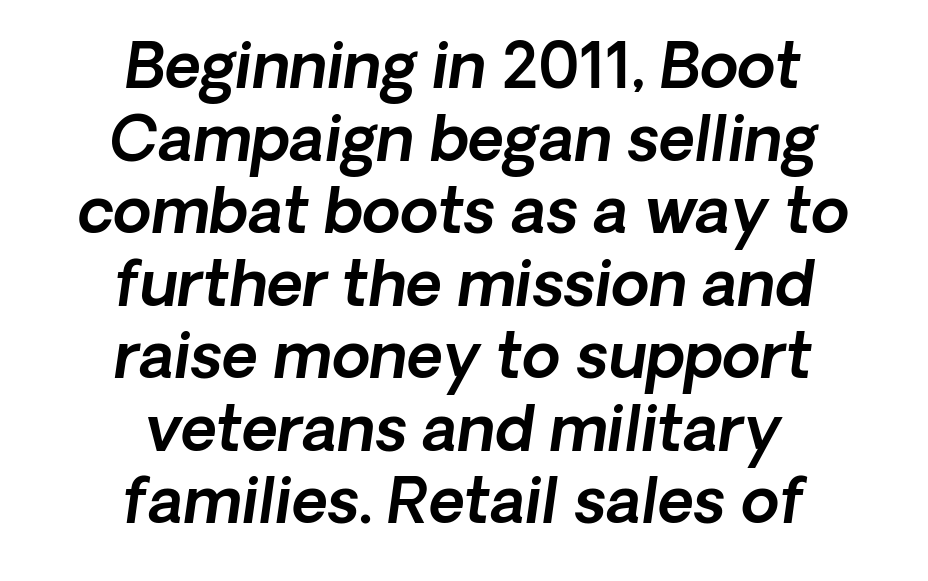
Q: Is the text italic (slanted)? A: Yes, it leans right by about 8 degrees.
Q: Is the text underlined? A: No.
Q: How is the paragraph aligned? A: Centered.
Q: Is the spacing between letters normal or unusually wide? A: Normal.
Q: Width (condensed, normal, or wide)? A: Normal.
Q: x-height? A: Medium.
Q: Monospaced? A: No.
